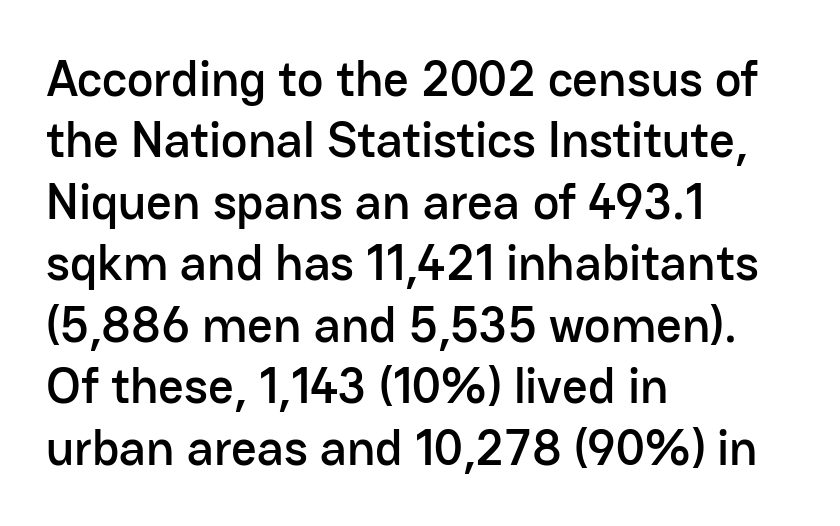
The passage shown is typeset with a sans-serif family. Letters rest on an invisible, unmarked baseline. Caption: standard tracking, unaltered. The rendering uses natural spacing where letterforms have individual widths. Casual observation: everything's shoved over to the left.
